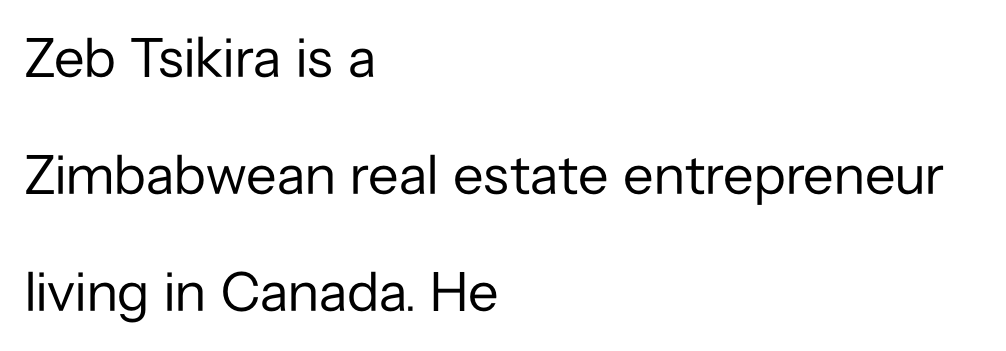
Q: Is the text bold? A: No.
Q: Is the text italic (slanted)? A: No, it is upright.
Q: Is the typeface a serif or a sans-serif typeface? A: Sans-serif.
Q: Is the text underlined? A: No.
Q: How is the paragraph aligned? A: Left-aligned.
Q: Is the spacing between letters normal or unusually wide? A: Normal.
Q: Is the spacing between lines tight, normal or loose? A: Loose.
Q: Width (condensed, normal, or wide)? A: Normal.
Q: Stroke contrast? A: Low.
Q: x-height? A: Medium.
Q: Monospaced? A: No.
